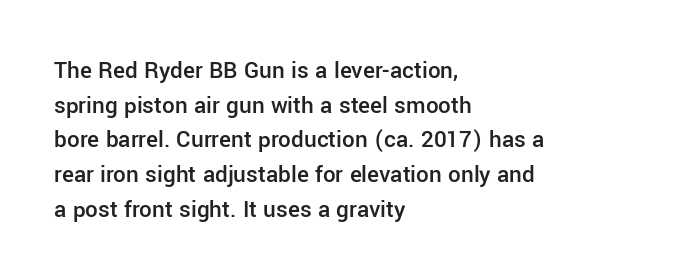
Q: Is the text bold? A: Semi-bold.
Q: Is the text italic (slanted)? A: No, it is upright.
Q: Is the text underlined? A: No.
Q: How is the paragraph aligned? A: Left-aligned.
Q: Is the spacing between letters normal or unusually wide? A: Normal.
Q: Is the spacing between lines tight, normal or loose? A: Normal.
